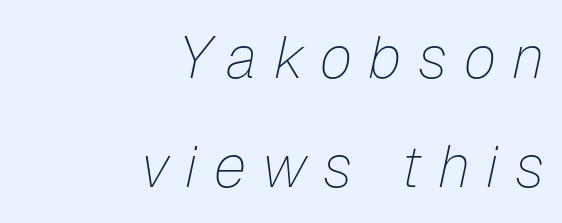
Horizontal alignment here is rightward, an uncommon choice for prose. Honestly, the letter spacing is so wide it's the main thing you notice. When letters slant like this, we call the style italic. The letterforms sit at book weight or below.
